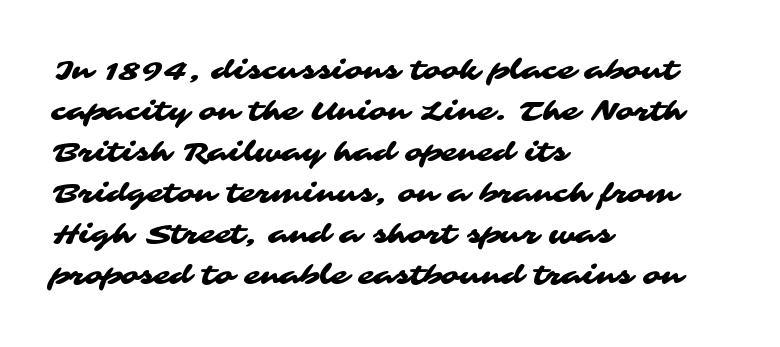
{"underline": "no", "align": "left", "line_spacing": "normal", "line_spacing_ratio": 1.52, "letter_spacing": "normal", "letter_spacing_em": 0.0, "glyph_px": 27}
